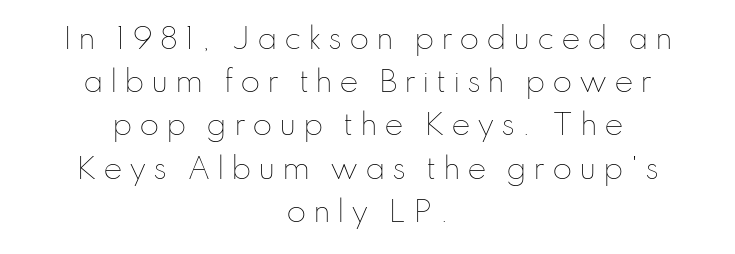
The image shows 29 px thin type, upright; set centered, normal line spacing (1.49x), unusually wide letter spacing (+0.22 em), not underlined; low stroke contrast and a small x-height.
